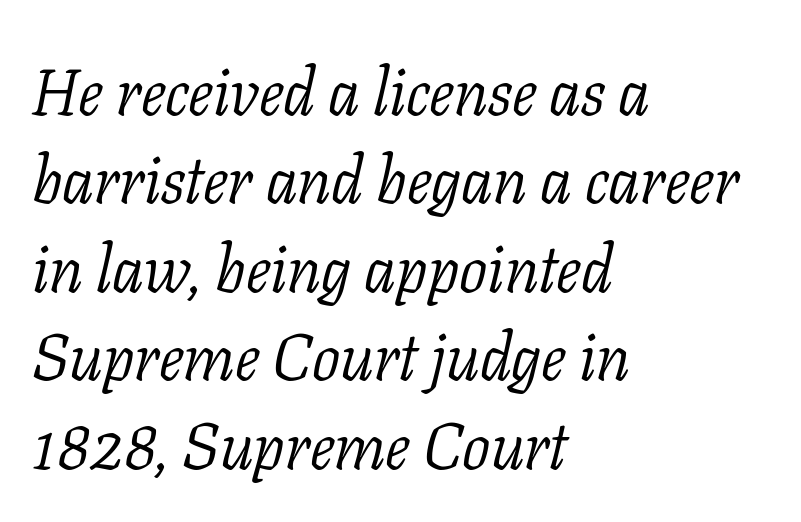
{"serif": "yes", "italic": "yes", "lean": "right", "slant_degrees": 11, "bold": "no", "weight": "light", "width": "normal", "stroke_contrast": "low", "x_height": "medium", "monospaced": "no", "underline": "no", "align": "left", "line_spacing": "normal", "line_spacing_ratio": 1.34, "letter_spacing": "normal", "letter_spacing_em": 0.0, "glyph_px": 66}
